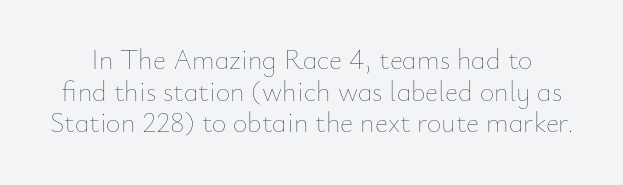
{"italic": "no", "bold": "no", "weight": "thin", "width": "normal", "stroke_contrast": "low", "x_height": "small", "monospaced": "no", "underline": "no", "line_spacing": "tight", "line_spacing_ratio": 1.13, "letter_spacing": "normal", "letter_spacing_em": 0.0, "glyph_px": 28}
